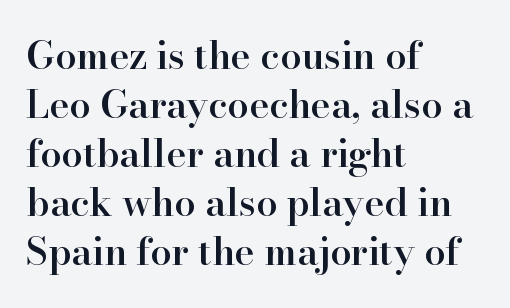
Q: Is the text bold? A: Semi-bold.
Q: Is the text italic (slanted)? A: No, it is upright.
Q: Is the typeface a serif or a sans-serif typeface? A: Serif.
Q: Is the text underlined? A: No.
Q: How is the paragraph aligned? A: Left-aligned.
Q: Is the spacing between letters normal or unusually wide? A: Normal.
Q: Is the spacing between lines tight, normal or loose? A: Normal.
Q: Width (condensed, normal, or wide)? A: Normal.
Q: Stroke contrast? A: High.
Q: x-height? A: Small.
Q: Monospaced? A: No.
